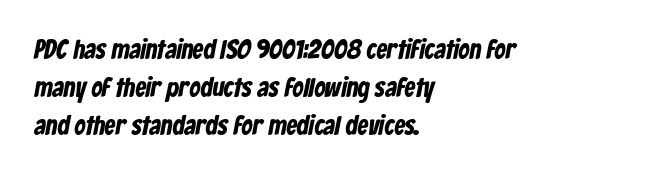
Q: Is the text underlined? A: No.
Q: How is the paragraph aligned? A: Left-aligned.
Q: Is the spacing between letters normal or unusually wide? A: Normal.
Q: Is the spacing between lines tight, normal or loose? A: Normal.
